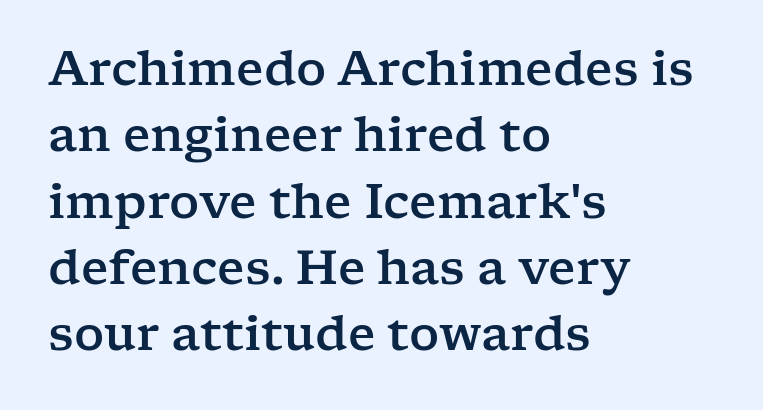
The image shows 47 px wide serif type, upright; set left-aligned, normal line spacing (1.41x), normal letter spacing, not underlined; low stroke contrast and a medium x-height.
